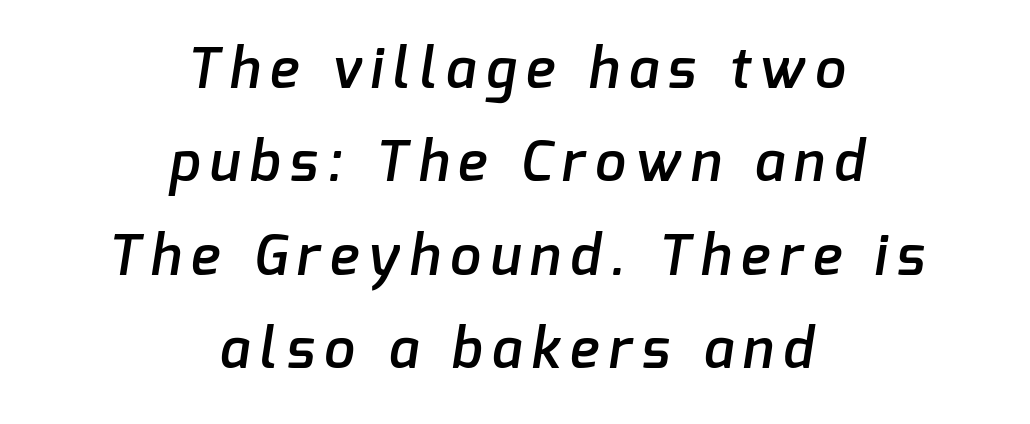
A normal amount of white space separates one row of letters from the next. The letters carry no serifs — their stems end cleanly without finishing strokes. Unmarked baselines from the first word to the last. Varying glyph widths throughout — classic text-font behaviour. Typesetter's note: demi weight, one step under bold.
